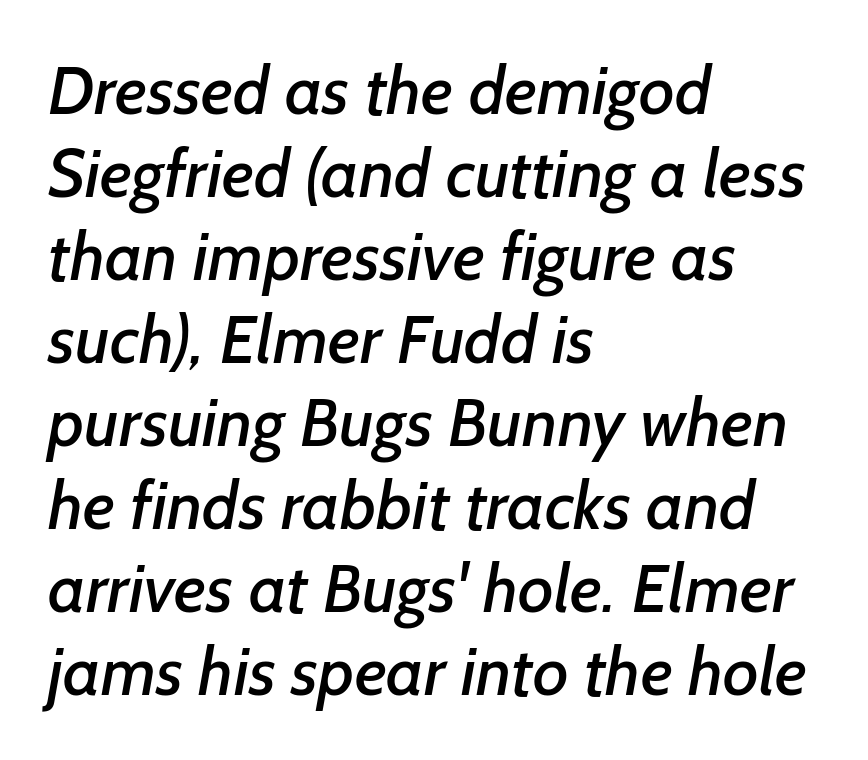
{"serif": "no", "width": "normal", "stroke_contrast": "low", "x_height": "medium", "monospaced": "no", "underline": "no", "align": "left", "line_spacing_ratio": 1.22, "letter_spacing": "normal", "letter_spacing_em": 0.0, "glyph_px": 68}
